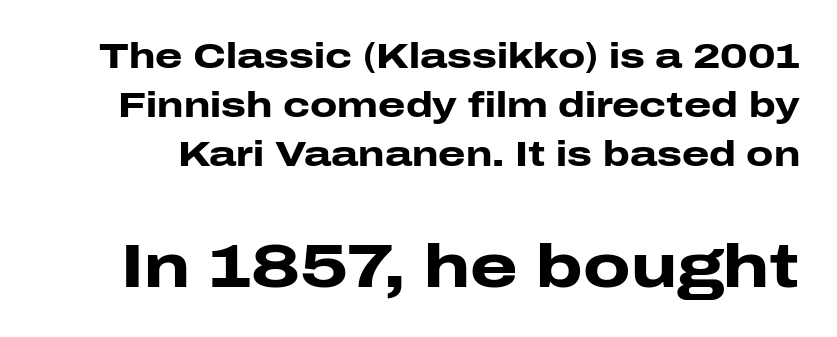
{"serif": "no", "italic": "no", "bold": "yes", "weight": "heavy", "width": "wide", "stroke_contrast": "low", "x_height": "medium", "monospaced": "no", "underline": "no", "line_spacing": "normal", "line_spacing_ratio": 1.4, "letter_spacing": "normal", "letter_spacing_em": 0.0, "larger_block": "second", "size_ratio": 1.74, "glyph_px": 61}
